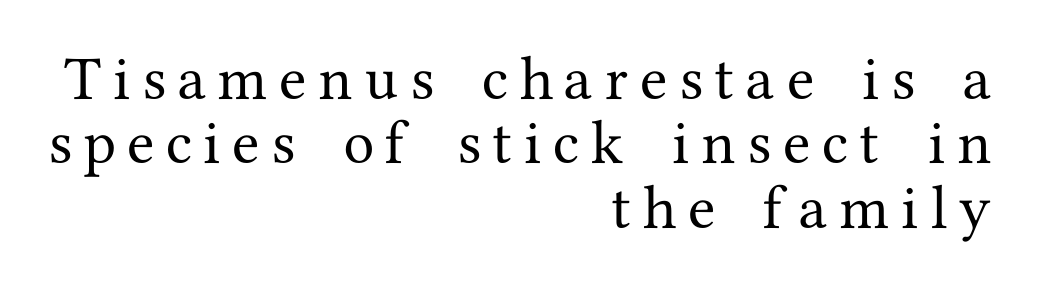
The image shows 50 px serif type, upright; set right-aligned, normal line spacing (1.29x), unusually wide letter spacing (+0.24 em), not underlined; medium stroke contrast and a medium x-height.
